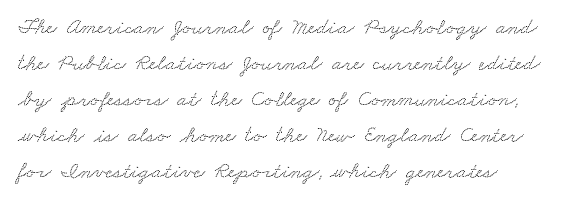
Q: Is the text underlined? A: No.
Q: Is the spacing between letters normal or unusually wide? A: Normal.
Q: Is the spacing between lines tight, normal or loose? A: Normal.
